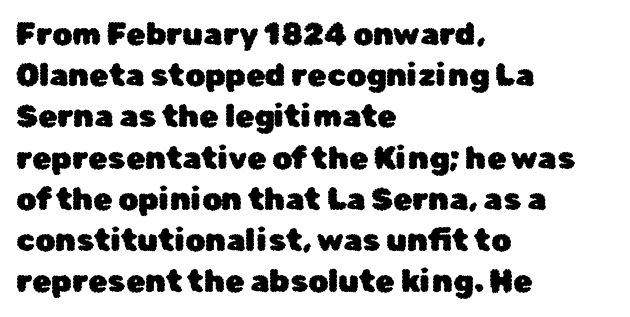
Q: Is the text italic (slanted)? A: No, it is upright.
Q: Is the typeface a serif or a sans-serif typeface? A: Sans-serif.
Q: Is the text underlined? A: No.
Q: How is the paragraph aligned? A: Left-aligned.
Q: Is the spacing between letters normal or unusually wide? A: Normal.
Q: Is the spacing between lines tight, normal or loose? A: Normal.
Q: Width (condensed, normal, or wide)? A: Normal.
Q: Stroke contrast? A: Low.
Q: x-height? A: Medium.
Q: Monospaced? A: No.
